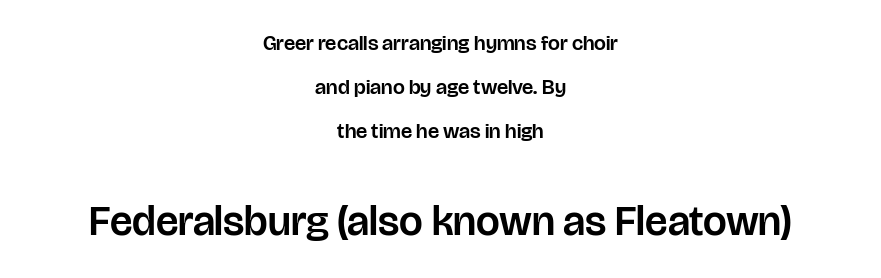
The image shows 42 px sans-serif type, upright; set centered, loose line spacing (2.09x), normal letter spacing, not underlined; the second (bottom) block is 2.0x larger; low stroke contrast and a large x-height.
